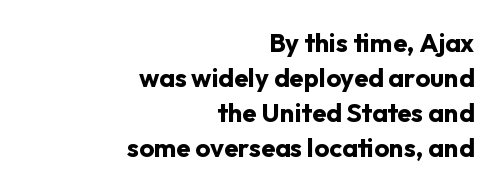
Tracking value appears to be zero — textbook default spacing. Heavy, bold letterforms. Layout note: lines flush right. Characters remain perfectly vertical along every line.
